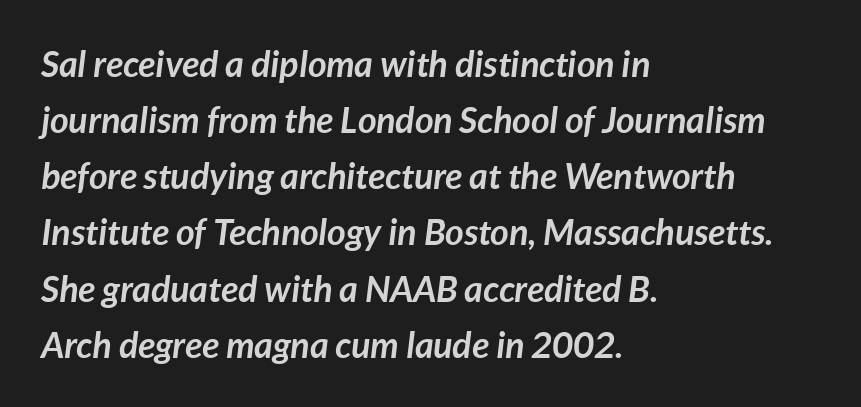
The image shows 36 px semibold type, italic (leaning right); set left-aligned, normal line spacing (1.56x), normal letter spacing, not underlined; low stroke contrast and a medium x-height.
